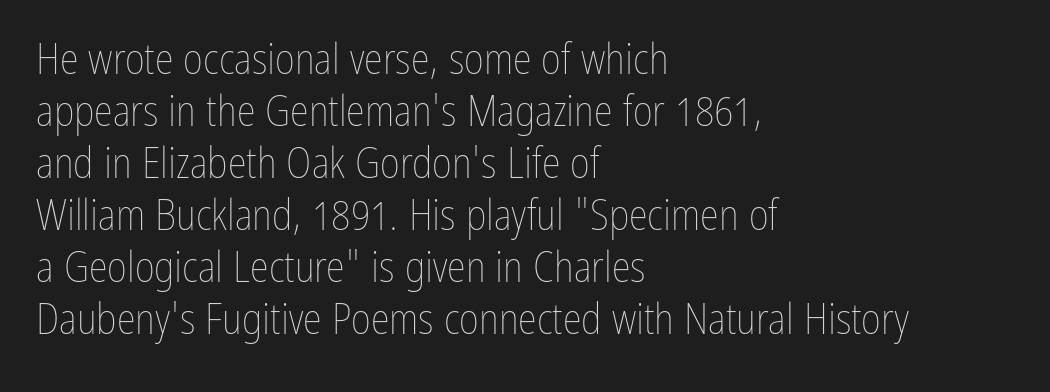
{"italic": "no", "bold": "no", "weight": "thin", "width": "condensed", "stroke_contrast": "low", "x_height": "medium", "monospaced": "no", "underline": "no", "align": "left", "line_spacing_ratio": 1.21, "letter_spacing": "normal", "letter_spacing_em": 0.0, "glyph_px": 43}
